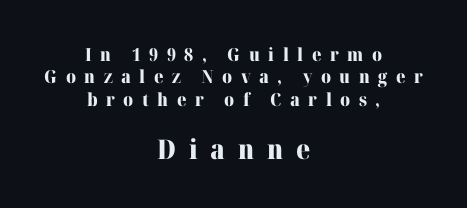
Honestly, the letter spacing is so wide it's the main thing you notice. Posture: straight, roman, zero tilt. Horizontally, the lines are justified to the midpoint only. Bigger letters appear in the bottom chunk; the top chunk is reduced.
